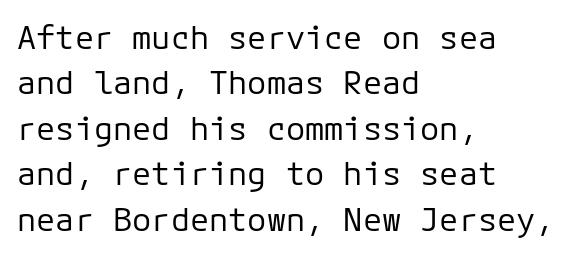
{"serif": "no", "italic": "no", "bold": "no", "weight": "regular", "width": "normal", "stroke_contrast": "low", "x_height": "medium", "underline": "no", "align": "left", "line_spacing": "normal", "line_spacing_ratio": 1.42, "letter_spacing": "normal", "letter_spacing_em": 0.0, "glyph_px": 32}
